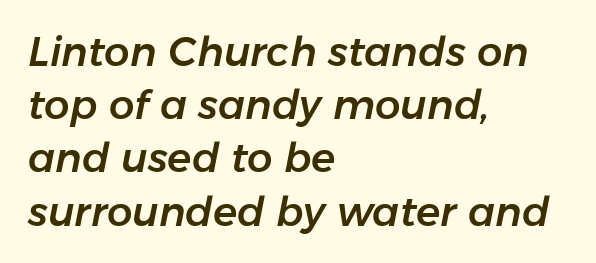
The image shows 40 px text type, italic (leaning right); set left-aligned, normal line spacing (1.33x), normal letter spacing, not underlined; low stroke contrast and a medium x-height.
